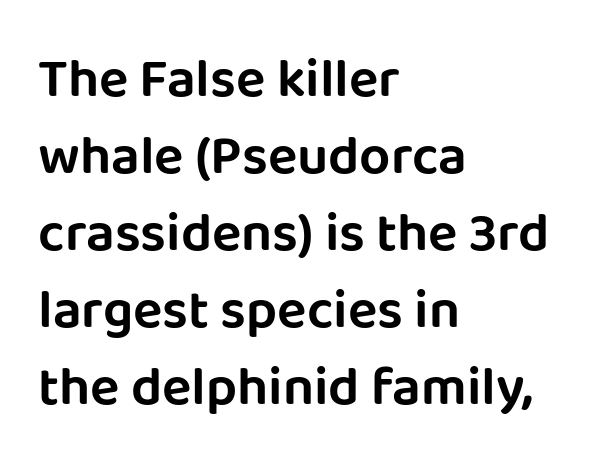
{"serif": "no", "italic": "no", "width": "normal", "stroke_contrast": "low", "x_height": "large", "monospaced": "no", "underline": "no", "align": "left", "line_spacing": "normal", "line_spacing_ratio": 1.4, "letter_spacing": "normal", "letter_spacing_em": 0.0, "glyph_px": 55}
